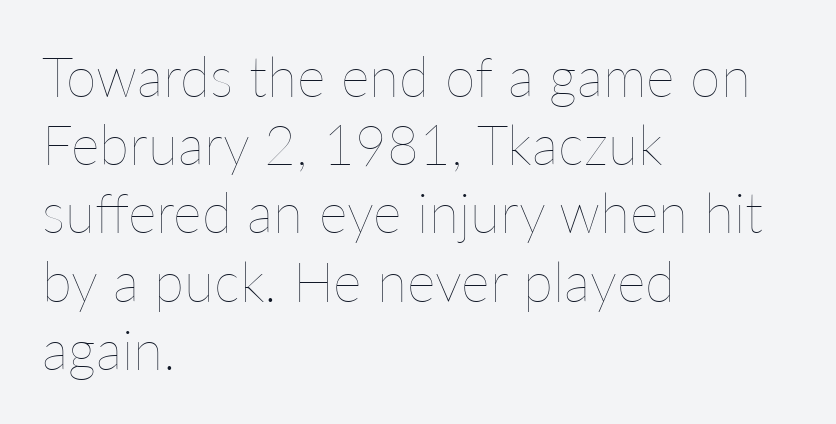
{"italic": "no", "bold": "no", "weight": "thin", "width": "normal", "stroke_contrast": "low", "x_height": "medium", "monospaced": "no", "underline": "no", "align": "left", "line_spacing_ratio": 1.24, "letter_spacing": "normal", "letter_spacing_em": 0.0, "glyph_px": 55}
